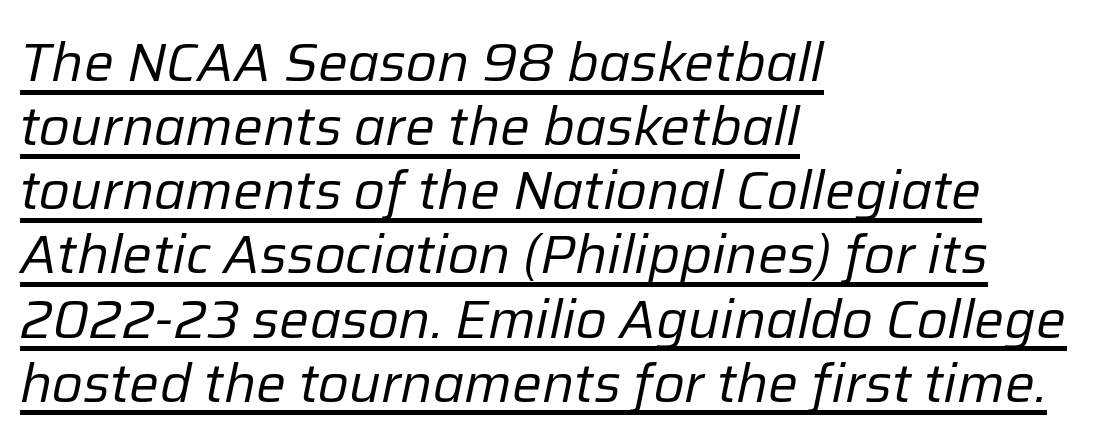
{"italic": "yes", "lean": "right", "slant_degrees": 12, "bold": "no", "weight": "regular", "width": "normal", "stroke_contrast": "low", "x_height": "medium", "monospaced": "no", "underline": "yes", "align": "left", "line_spacing_ratio": 1.21, "letter_spacing": "normal", "letter_spacing_em": 0.0, "glyph_px": 53}
